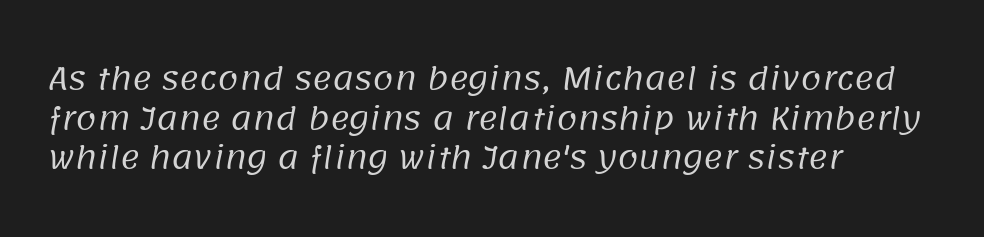
Letters rest on an invisible, unmarked baseline. Each word holds together tightly as a unit, with standard inter-letter gaps. The cut favours lightness, reaching ordinary text weight at its darkest. The setting favours the left margin, as ordinary paragraphs usually do. The designer went with a sans here, leaving each stem footless. The rendering uses natural spacing where letterforms have individual widths.
